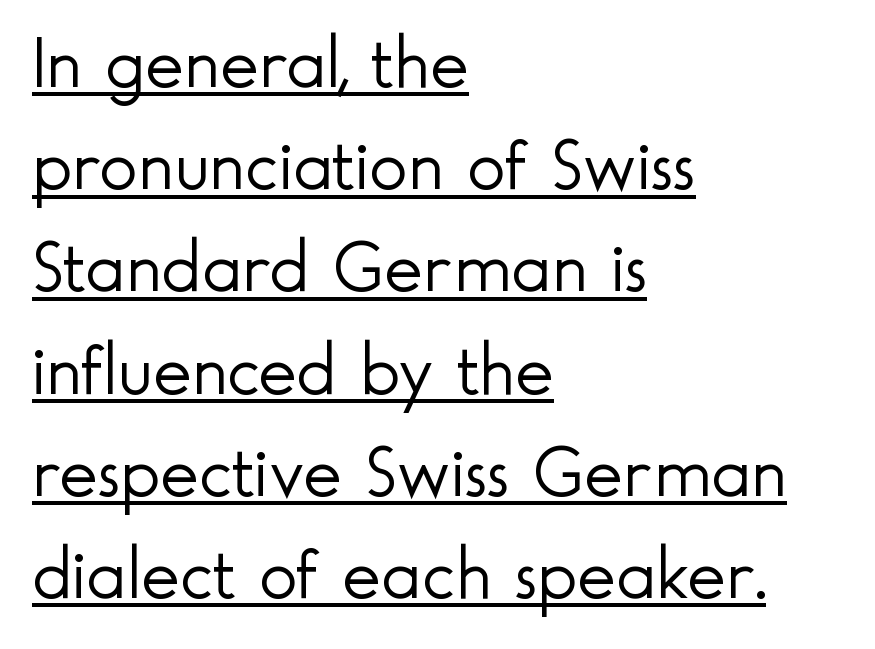
{"serif": "no", "italic": "no", "bold": "no", "weight": "light", "width": "normal", "x_height": "small", "monospaced": "no", "underline": "yes", "align": "left", "line_spacing": "normal", "line_spacing_ratio": 1.4, "letter_spacing": "normal", "letter_spacing_em": 0.0, "glyph_px": 73}
